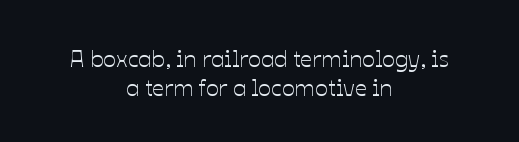
Quick note: not italic, upright. Words appear dense and cohesive because spacing is normal. Nobody drew a line under any word here. Both edges are ragged and mirror each other, which tells us the setting is centered.
